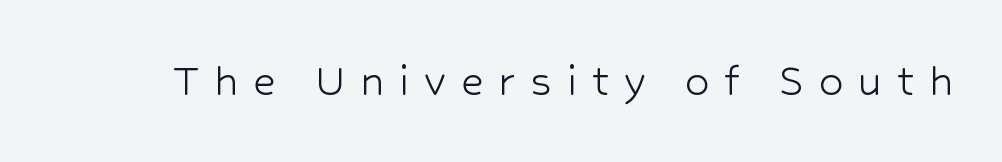
Q: Is the text bold? A: No.
Q: Is the text italic (slanted)? A: No, it is upright.
Q: Is the typeface a serif or a sans-serif typeface? A: Sans-serif.
Q: Is the text underlined? A: No.
Q: Is the spacing between letters normal or unusually wide? A: Unusually wide.
Q: Width (condensed, normal, or wide)? A: Normal.
Q: Stroke contrast? A: Low.
Q: x-height? A: Medium.
Q: Monospaced? A: No.
